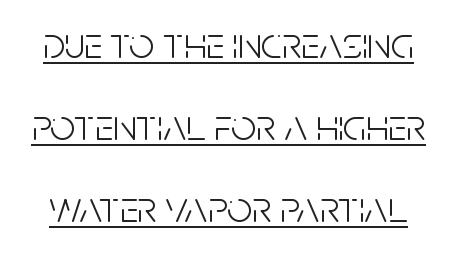
In terms of letterspacing, this is plain default setting. You could not count columns in this text — the font is proportionally spaced. These characters rest on top of a visible drawn line. Grotesque or geometric, the face here clearly has no serifs. Rendered with straight, roman letterforms. Summary of weight: not heavy and not bold.
